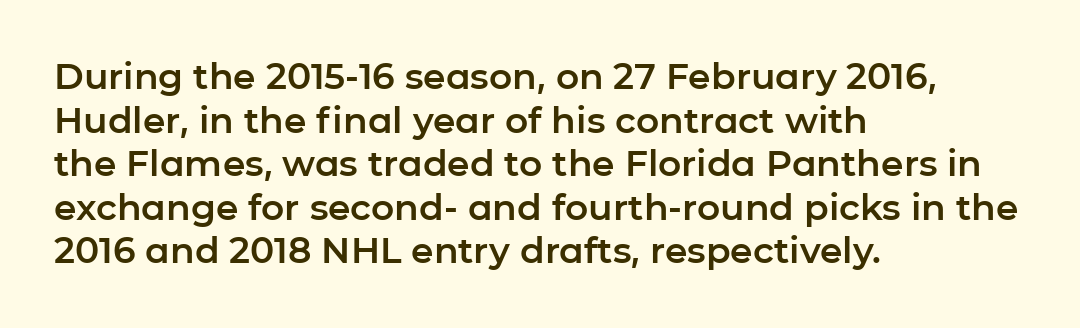
Q: Is the text italic (slanted)? A: No, it is upright.
Q: Is the typeface a serif or a sans-serif typeface? A: Sans-serif.
Q: Is the text underlined? A: No.
Q: How is the paragraph aligned? A: Left-aligned.
Q: Is the spacing between letters normal or unusually wide? A: Normal.
Q: Width (condensed, normal, or wide)? A: Normal.
Q: Stroke contrast? A: Low.
Q: x-height? A: Medium.
Q: Monospaced? A: No.
